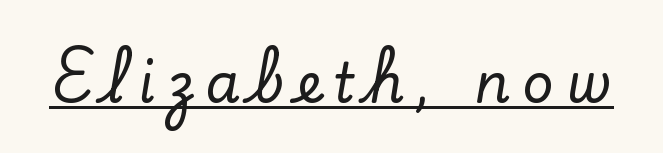
The image shows 55 px serif type; set unusually wide letter spacing (+0.22 em), underlined; low stroke contrast and a small x-height.
